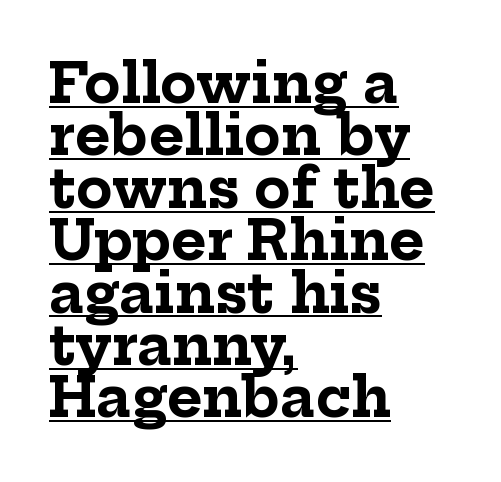
The image shows 54 px bold serif type, upright; set left-aligned, tight line spacing (0.97x), normal letter spacing, underlined; low stroke contrast and a medium x-height.
